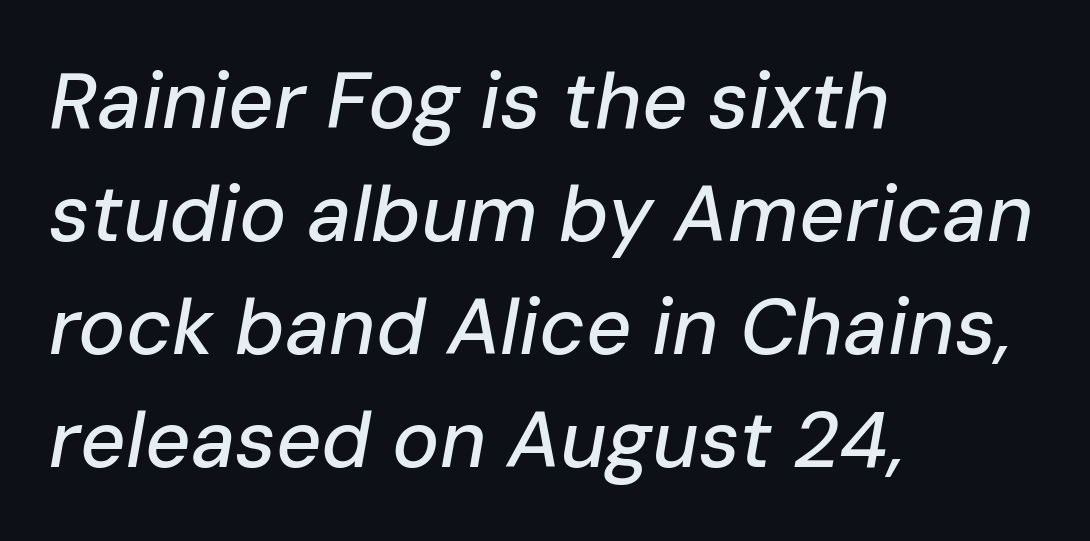
Q: Is the text italic (slanted)? A: Yes, it leans right by about 10 degrees.
Q: Is the text underlined? A: No.
Q: How is the paragraph aligned? A: Left-aligned.
Q: Is the spacing between letters normal or unusually wide? A: Normal.
Q: Is the spacing between lines tight, normal or loose? A: Normal.
Q: Width (condensed, normal, or wide)? A: Normal.
Q: Stroke contrast? A: Low.
Q: x-height? A: Medium.
Q: Monospaced? A: No.
